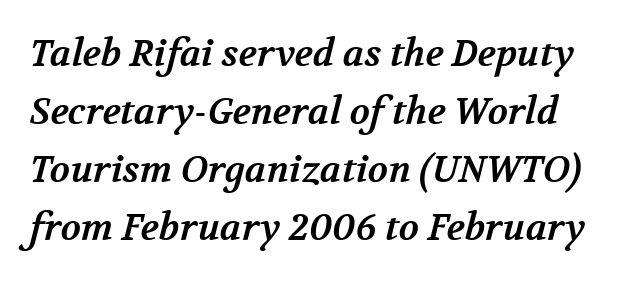
You can tell from the footed stems that serif type was used. Honestly, the row spacing looks completely unremarkable. The specimen omits any rule beneath the text block's lines. In terms of weight, the rendering is a true, heavy bold. The passage shown is typed in a proportional face where columns would drift.
